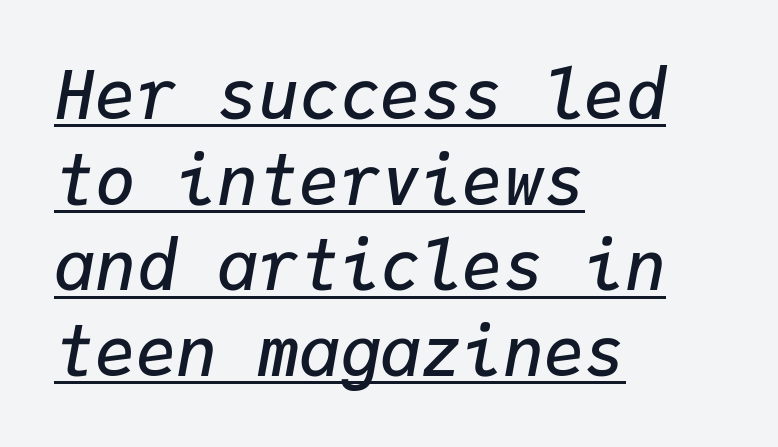
Regular leading. Compared with undecorated copy, this sample adds a rule below the words. A typesetter would call this monospace, since all characters share one set width. Which margin do the lines hug? The left one — the right edge is uneven. Quick note: italic. This is moderately heavy type, rendered in semibold.
